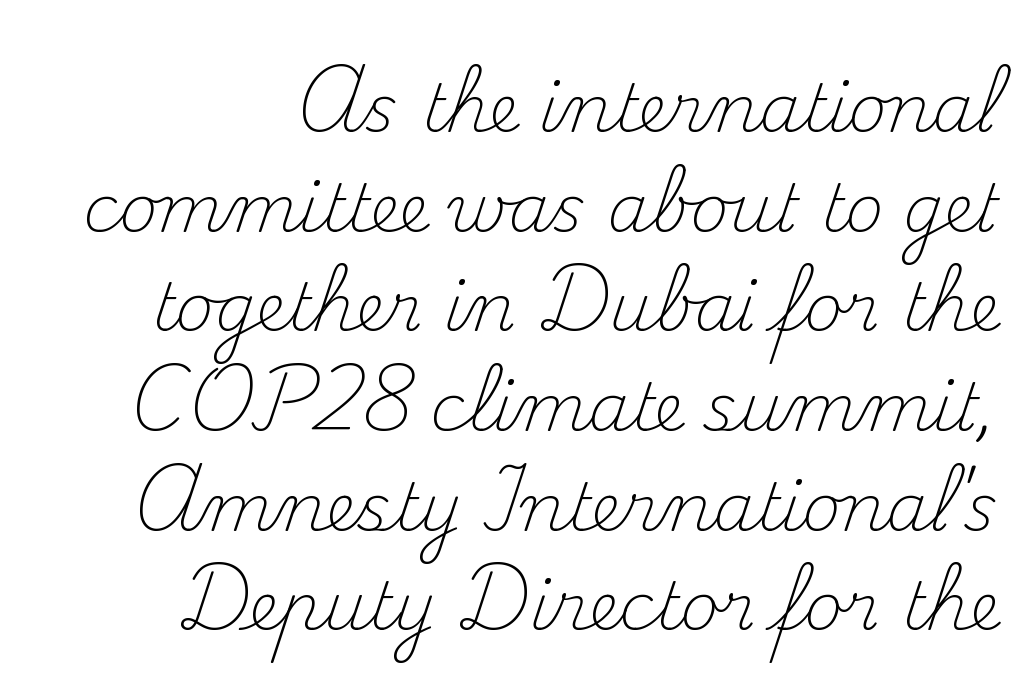
Q: Is the text bold? A: No.
Q: Is the text italic (slanted)? A: Yes.
Q: Is the typeface a serif or a sans-serif typeface? A: Serif.
Q: Is the text underlined? A: No.
Q: Is the spacing between letters normal or unusually wide? A: Normal.
Q: Is the spacing between lines tight, normal or loose? A: Normal.
Q: Width (condensed, normal, or wide)? A: Normal.
Q: Stroke contrast? A: Medium.
Q: x-height? A: Small.
Q: Monospaced? A: No.
